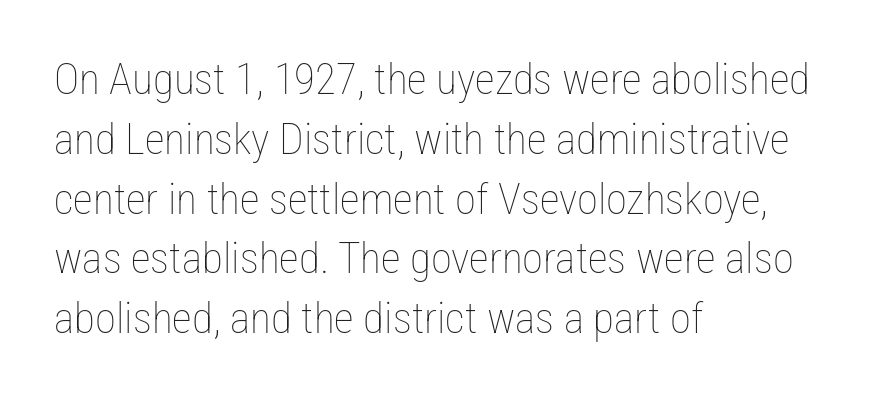
The image shows 43 px thin, condensed type, upright; set left-aligned, normal line spacing (1.39x), normal letter spacing, not underlined; low stroke contrast and a medium x-height.
